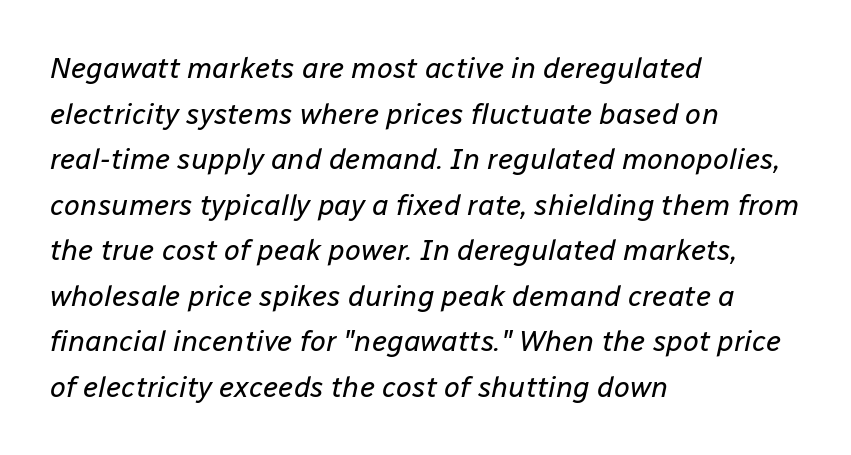
The image shows 29 px regular-weight type, italic (leaning right); set left-aligned, normal line spacing (1.57x), normal letter spacing, not underlined; low stroke contrast and a medium x-height.
